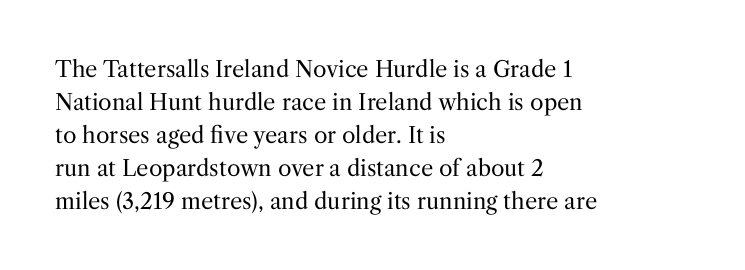
The image shows 22 px text type, upright; set left-aligned, normal line spacing (1.5x), normal letter spacing, not underlined.
